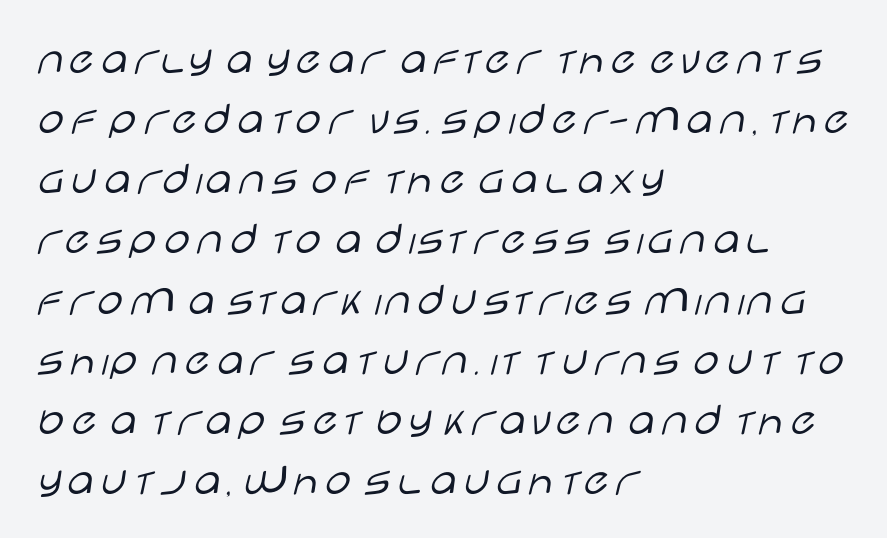
The image shows 47 px light, wide sans-serif type; set left-aligned, normal line spacing (1.28x), normal letter spacing, not underlined; low stroke contrast and a large x-height.
